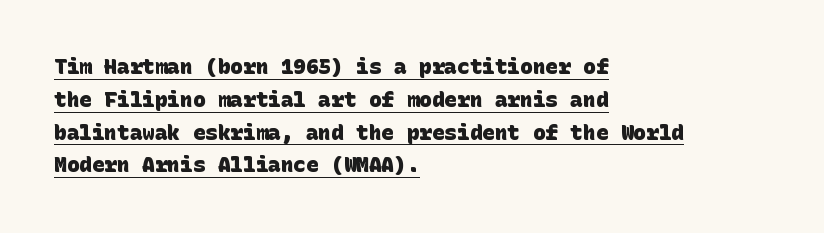
Q: Is the text bold? A: Yes.
Q: Is the text underlined? A: Yes.
Q: How is the paragraph aligned? A: Left-aligned.
Q: Is the spacing between letters normal or unusually wide? A: Normal.
Q: Is the spacing between lines tight, normal or loose? A: Normal.
